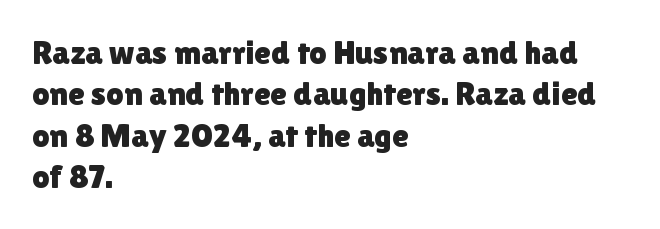
The letters stand upright; this is a roman face. What kind of face is this? One without serifs — a sans. These lines are rendered in a variable-pitch font. The strip under each line holds only bare page. Is the letter spacing exaggerated? No — it looks like the ordinary default.
